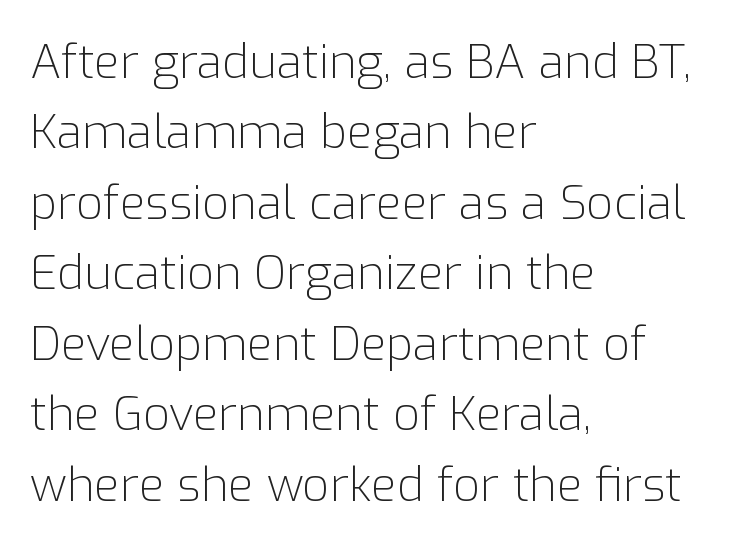
{"serif": "no", "italic": "no", "bold": "no", "weight": "light", "width": "normal", "stroke_contrast": "low", "x_height": "medium", "monospaced": "no", "underline": "no", "align": "left", "line_spacing": "normal", "line_spacing_ratio": 1.5, "letter_spacing": "normal", "letter_spacing_em": 0.0, "glyph_px": 47}
